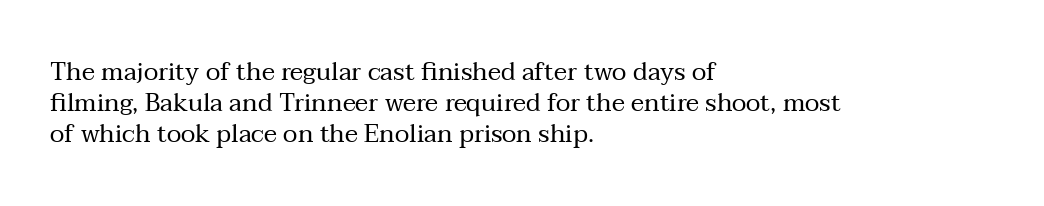
A light-to-regular cut is what we see here. Clear beneath every line of the passage. Vertical strokes here are truly vertical. The passage shown has conventional tracking throughout. Leftover space on each line is placed entirely after the last word.
